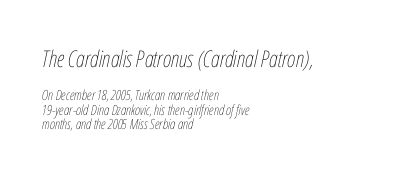
{"italic": "yes", "lean": "right", "slant_degrees": 12, "bold": "no", "underline": "no", "align": "left", "line_spacing": "tight", "line_spacing_ratio": 1.06, "letter_spacing": "normal", "letter_spacing_em": 0.0, "larger_block": "first", "size_ratio": 1.64, "glyph_px": 23}
